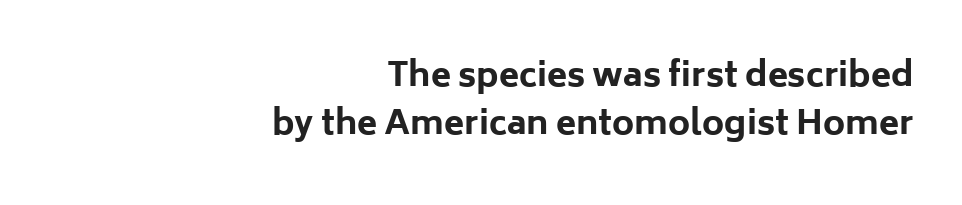
{"serif": "no", "italic": "no", "bold": "yes", "weight": "bold", "width": "normal", "stroke_contrast": "low", "x_height": "medium", "monospaced": "no", "underline": "no", "align": "right", "line_spacing": "normal", "line_spacing_ratio": 1.44, "letter_spacing": "normal", "letter_spacing_em": 0.0, "glyph_px": 33}
